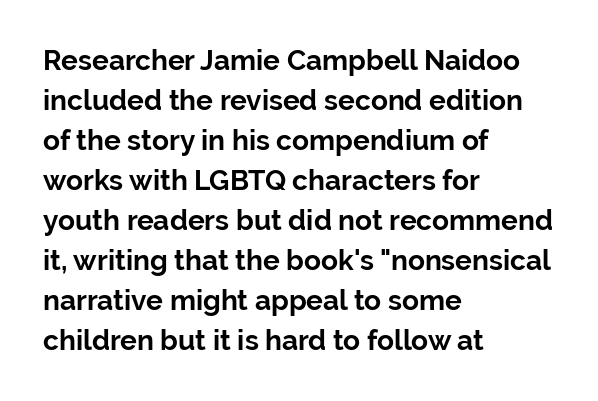
{"serif": "no", "italic": "no", "bold": "yes", "weight": "bold", "width": "normal", "stroke_contrast": "low", "x_height": "medium", "monospaced": "no", "underline": "no", "align": "left", "line_spacing": "normal", "line_spacing_ratio": 1.43, "letter_spacing": "normal", "letter_spacing_em": 0.0, "glyph_px": 28}
